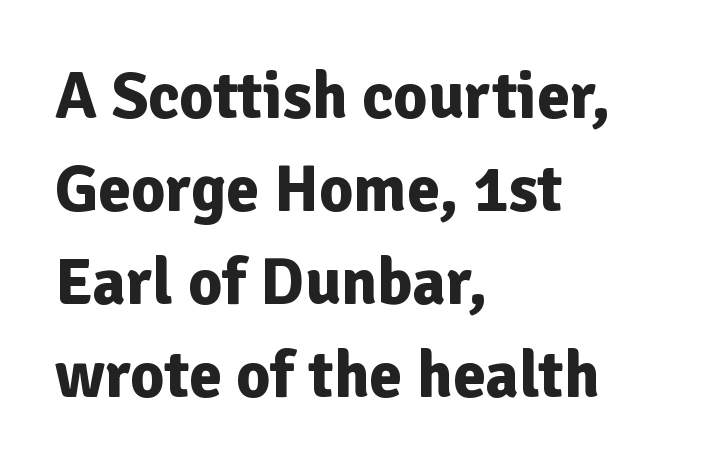
A sans-serif font was chosen for this passage. Posture: upright roman. Every letter is thick-stroked: bold, no question. Here the designer chose a conventional face with non-uniform glyph widths. Check under the words: just untouched page. Line starts are locked; line ends wander.
